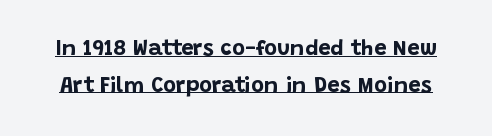
The image shows 22 px bold type, upright; set normal line spacing (1.66x), normal letter spacing, underlined.
